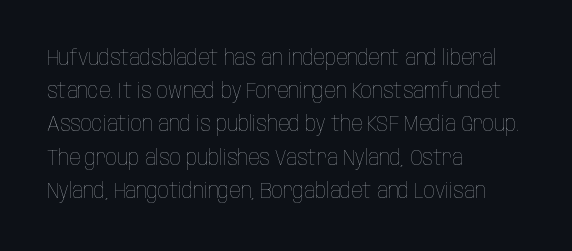
The image shows 22 px text type, upright; set left-aligned, normal line spacing (1.51x), normal letter spacing, not underlined.
